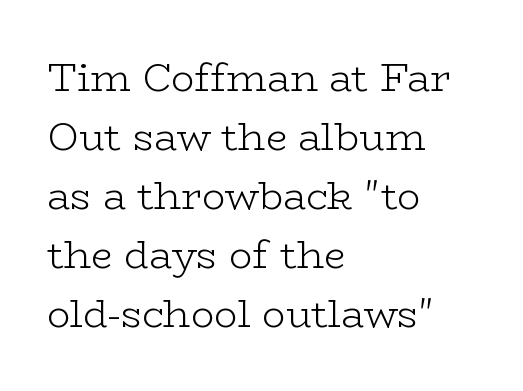
The image shows 39 px light, wide serif type, upright; set left-aligned, normal line spacing (1.51x), normal letter spacing, not underlined; low stroke contrast and a medium x-height.
